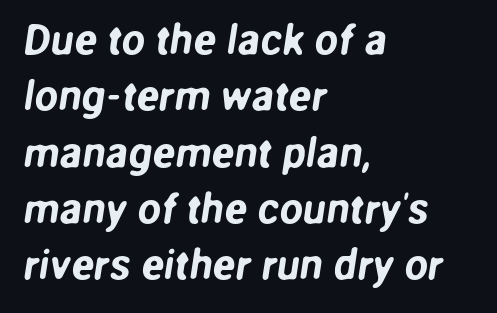
{"serif": "no", "width": "normal", "stroke_contrast": "low", "x_height": "medium", "monospaced": "no", "underline": "no", "align": "left", "line_spacing": "normal", "line_spacing_ratio": 1.34, "letter_spacing": "normal", "letter_spacing_em": 0.0, "glyph_px": 42}
